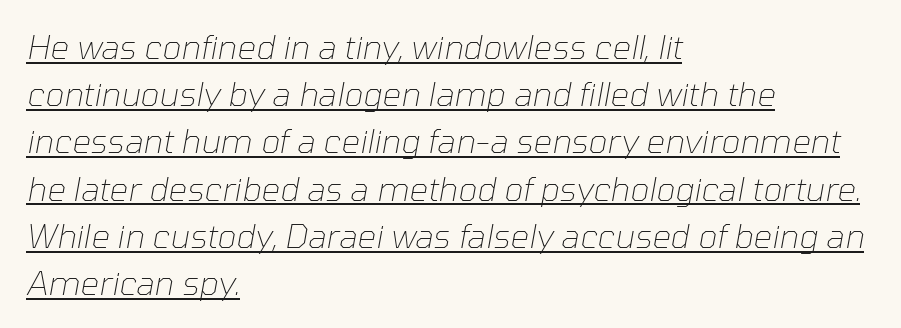
Q: Is the text bold? A: No.
Q: Is the text italic (slanted)? A: Yes, it leans right by about 10 degrees.
Q: Is the text underlined? A: Yes.
Q: How is the paragraph aligned? A: Left-aligned.
Q: Is the spacing between letters normal or unusually wide? A: Normal.
Q: Is the spacing between lines tight, normal or loose? A: Normal.
Q: Width (condensed, normal, or wide)? A: Normal.
Q: Stroke contrast? A: Low.
Q: x-height? A: Medium.
Q: Monospaced? A: No.
